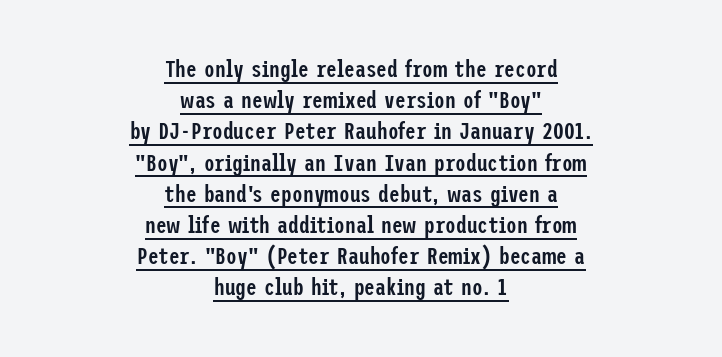
The image shows 24 px text type, upright; set centered, normal line spacing (1.3x), normal letter spacing, underlined.
